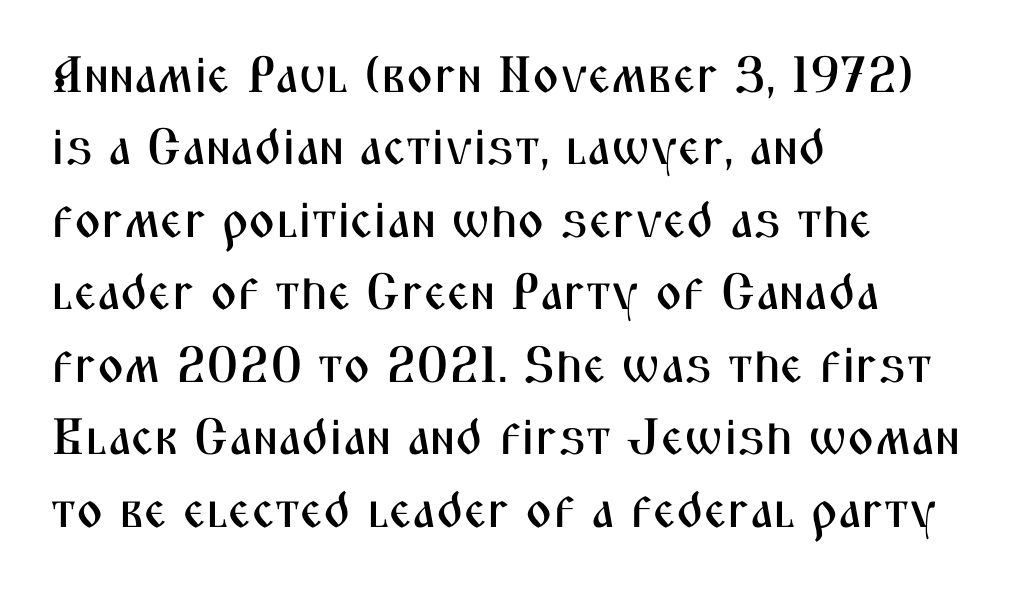
Q: Is the text italic (slanted)? A: No, it is upright.
Q: Is the typeface a serif or a sans-serif typeface? A: Sans-serif.
Q: Is the text underlined? A: No.
Q: How is the paragraph aligned? A: Left-aligned.
Q: Is the spacing between letters normal or unusually wide? A: Normal.
Q: Is the spacing between lines tight, normal or loose? A: Normal.
Q: Width (condensed, normal, or wide)? A: Condensed.
Q: Stroke contrast? A: Medium.
Q: x-height? A: Medium.
Q: Monospaced? A: No.
